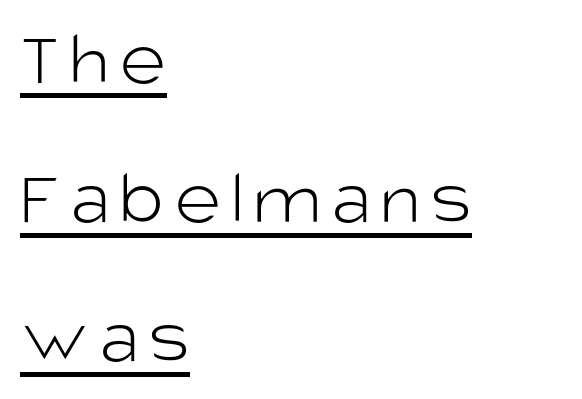
{"serif": "no", "italic": "no", "bold": "no", "weight": "light", "width": "normal", "stroke_contrast": "low", "x_height": "large", "monospaced": "no", "underline": "yes", "align": "left", "line_spacing_ratio": 1.74, "glyph_px": 80}
